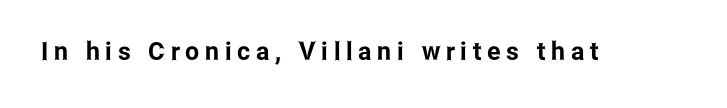
Rendered with straight, roman letterforms. Check under the words: just untouched page. What stands out about the letter spacing? Its width — letters are far apart.
